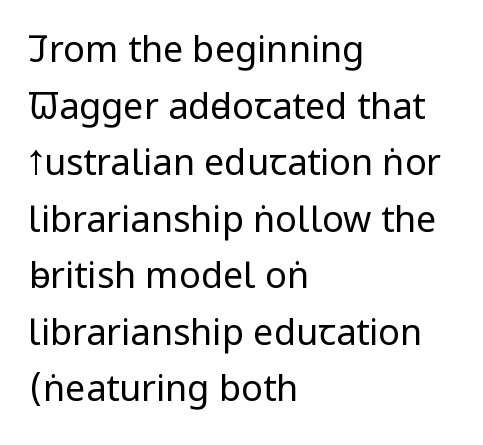
The image shows 36 px regular-weight, condensed sans-serif type, upright; set left-aligned, normal line spacing (1.57x), normal letter spacing, not underlined; low stroke contrast and a large x-height.
